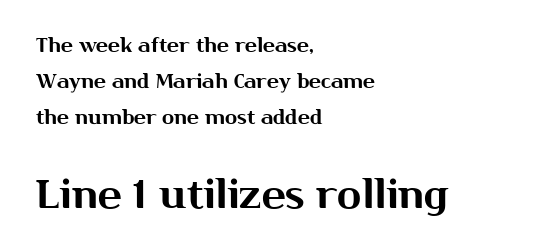
Italic? Not at all — the glyphs are vertical. The letters advance in unequal steps, a hallmark of proportional type. Nobody drew a line under any word here. Typeset ragged right — the left edge is the straight one. Type style note: lacks serifs. Students, note that the glyphs here touch the page at normal intervals.
